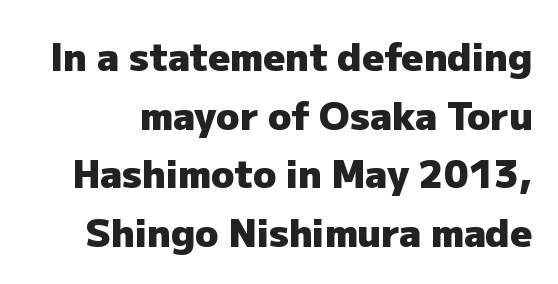
The image shows 38 px heavy sans-serif type, upright; set normal line spacing (1.54x), normal letter spacing, not underlined; low stroke contrast and a medium x-height.
